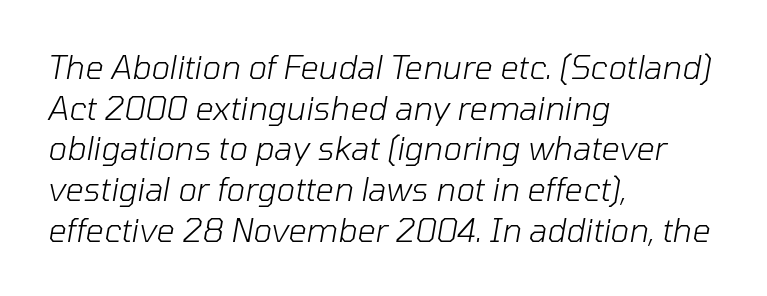
The image shows 32 px light type, italic (leaning right); set left-aligned, normal line spacing (1.27x), normal letter spacing, not underlined; low stroke contrast and a medium x-height.
